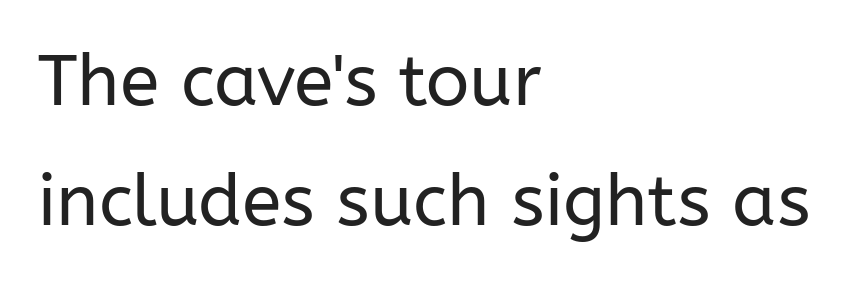
Q: Is the text bold? A: No.
Q: Is the text italic (slanted)? A: No, it is upright.
Q: Is the typeface a serif or a sans-serif typeface? A: Sans-serif.
Q: Is the text underlined? A: No.
Q: How is the paragraph aligned? A: Left-aligned.
Q: Is the spacing between letters normal or unusually wide? A: Normal.
Q: Is the spacing between lines tight, normal or loose? A: Normal.
Q: Width (condensed, normal, or wide)? A: Normal.
Q: Stroke contrast? A: Low.
Q: x-height? A: Medium.
Q: Monospaced? A: No.
